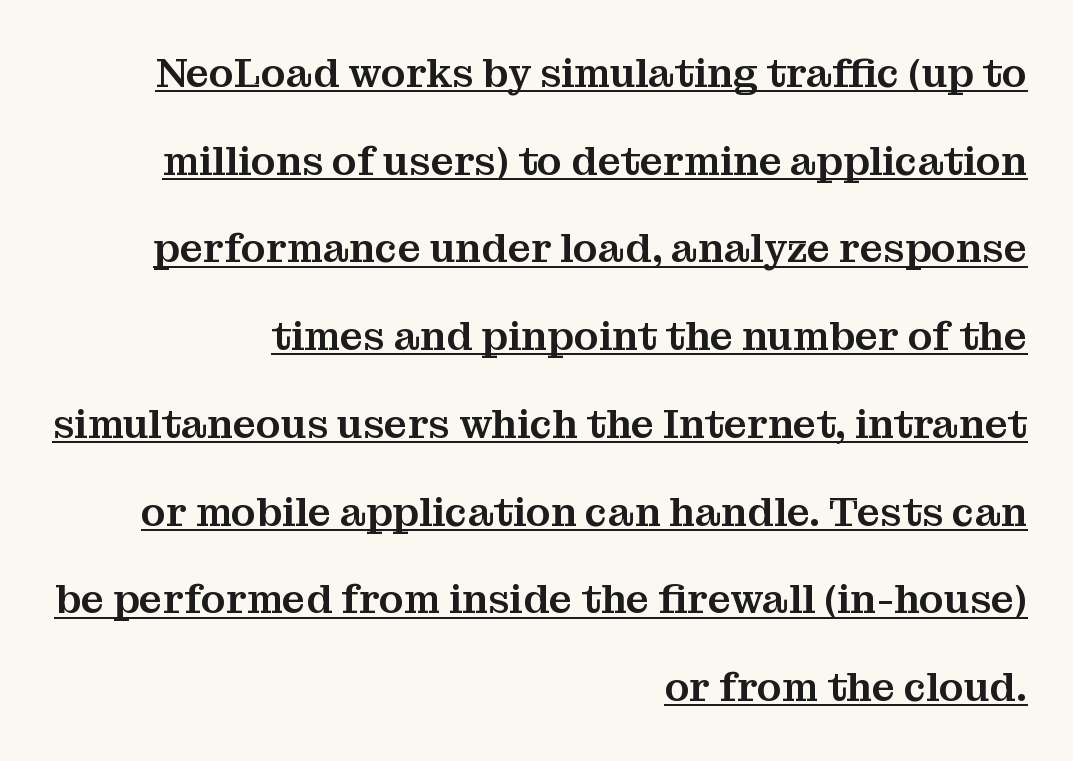
The text block is weighted toward the right margin, trailing off unevenly leftward. The face used here is proportionally spaced, like ordinary book or web type. Classification — serif. Tracking here is standard; glyphs follow each other at the usual distance. Airy leading.
